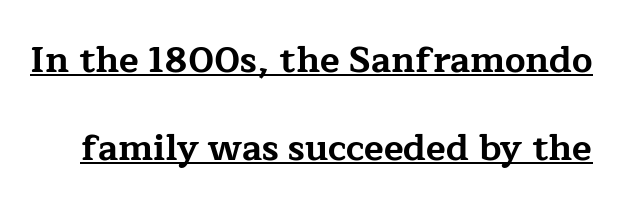
{"serif": "yes", "italic": "no", "bold": "yes", "weight": "bold", "width": "wide", "stroke_contrast": "low", "x_height": "medium", "monospaced": "no", "underline": "yes", "line_spacing": "loose", "line_spacing_ratio": 2.44, "letter_spacing": "normal", "letter_spacing_em": 0.0, "glyph_px": 36}
